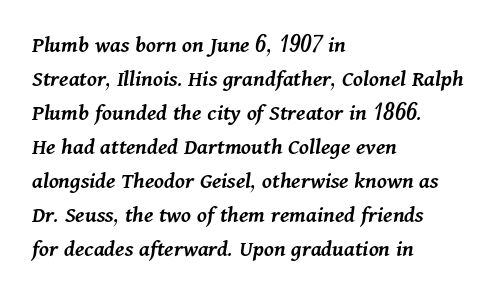
{"italic": "yes", "lean": "right", "slant_degrees": 11, "bold": "semi", "underline": "no", "align": "left", "line_spacing": "normal", "line_spacing_ratio": 1.42, "letter_spacing": "normal", "letter_spacing_em": 0.0, "glyph_px": 24}
